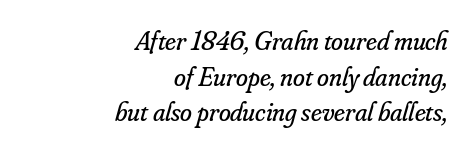
The image shows 27 px text type, italic (leaning right); set right-aligned, normal line spacing (1.32x), normal letter spacing, not underlined.
